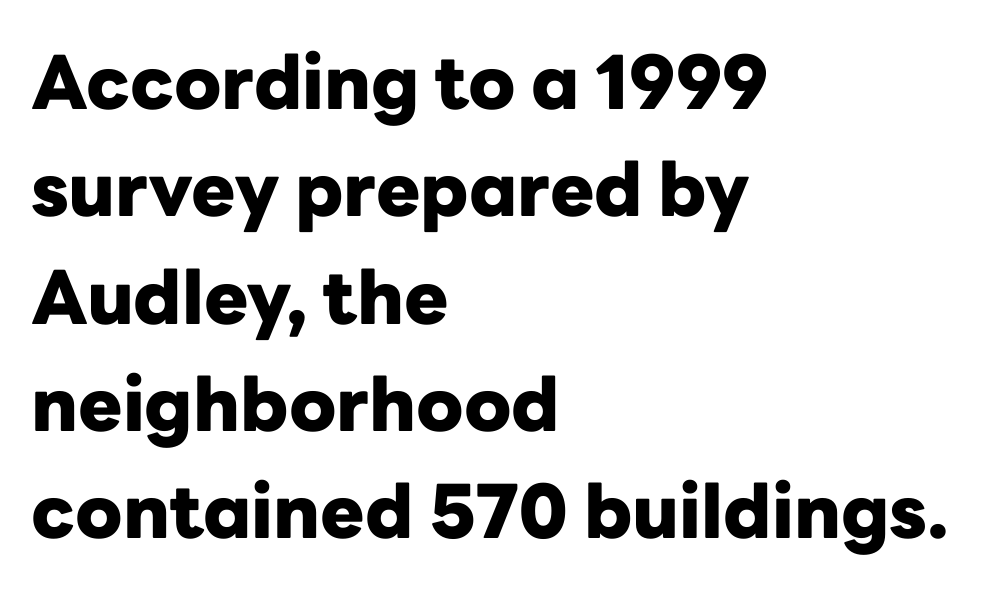
{"serif": "no", "italic": "no", "bold": "yes", "weight": "heavy", "width": "normal", "stroke_contrast": "low", "x_height": "medium", "monospaced": "no", "underline": "no", "align": "left", "line_spacing": "normal", "line_spacing_ratio": 1.45, "letter_spacing": "normal", "letter_spacing_em": 0.0, "glyph_px": 74}
